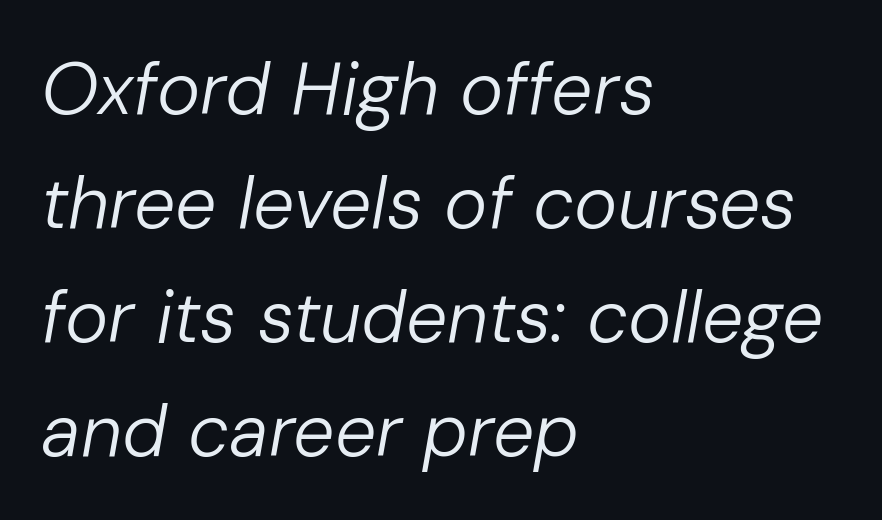
These lines are rendered in a variable-pitch font. If you drew a ruler down the left edge, every line would touch it. Just letters on the line, the space beneath them empty. Does the leading feel generous? No, just average.
